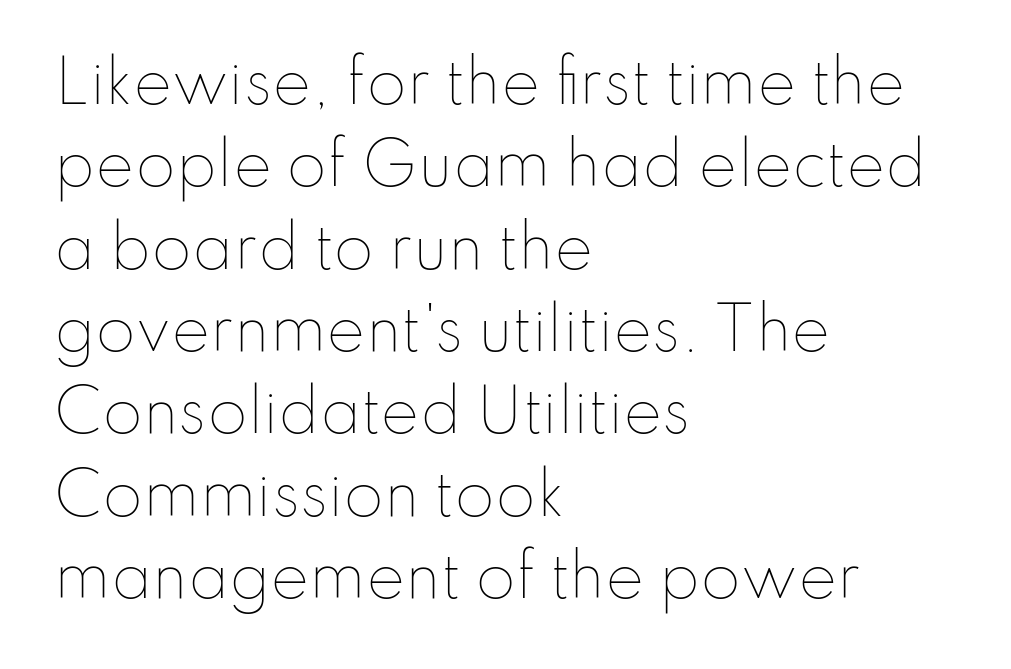
Q: Is the text bold? A: No.
Q: Is the text italic (slanted)? A: No, it is upright.
Q: Is the text underlined? A: No.
Q: How is the paragraph aligned? A: Left-aligned.
Q: Is the spacing between letters normal or unusually wide? A: Normal.
Q: Is the spacing between lines tight, normal or loose? A: Normal.
Q: Width (condensed, normal, or wide)? A: Normal.
Q: Stroke contrast? A: Low.
Q: x-height? A: Small.
Q: Monospaced? A: No.
